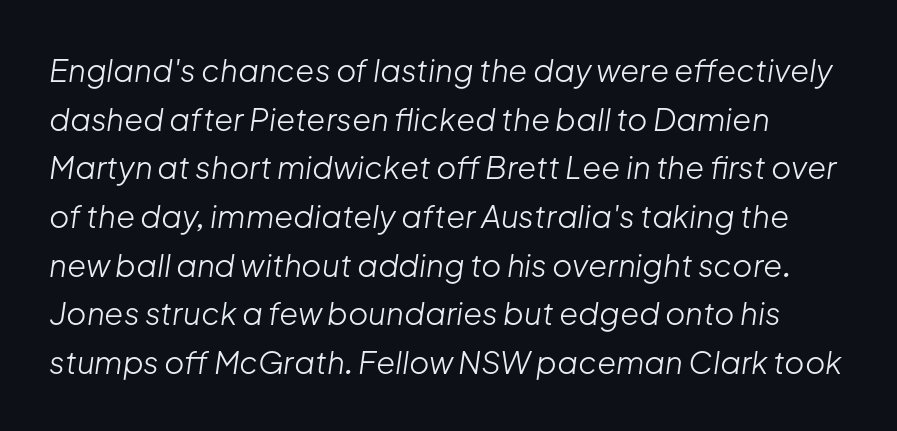
{"italic": "yes", "lean": "right", "slant_degrees": 8, "bold": "no", "weight": "light", "width": "normal", "stroke_contrast": "low", "x_height": "medium", "monospaced": "no", "underline": "no", "line_spacing": "normal", "line_spacing_ratio": 1.57, "letter_spacing": "normal", "letter_spacing_em": 0.0, "glyph_px": 31}
